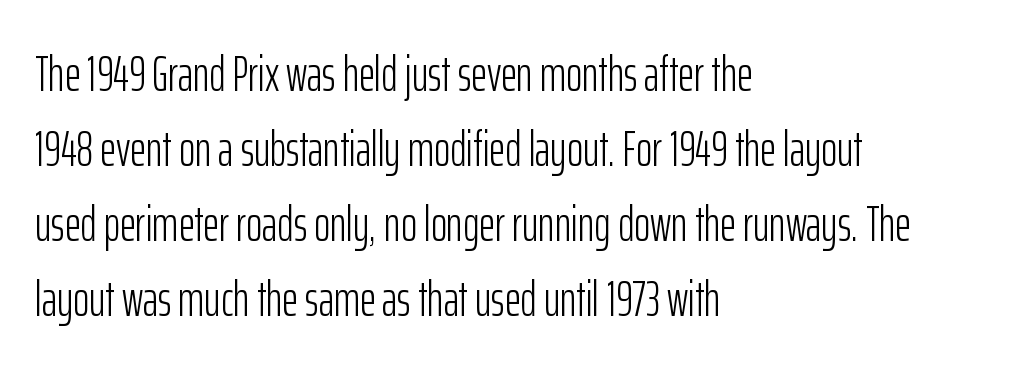
Q: Is the text bold? A: No.
Q: Is the text italic (slanted)? A: No, it is upright.
Q: Is the typeface a serif or a sans-serif typeface? A: Sans-serif.
Q: Is the text underlined? A: No.
Q: How is the paragraph aligned? A: Left-aligned.
Q: Is the spacing between letters normal or unusually wide? A: Normal.
Q: Is the spacing between lines tight, normal or loose? A: Normal.
Q: Width (condensed, normal, or wide)? A: Condensed.
Q: Stroke contrast? A: Low.
Q: x-height? A: Medium.
Q: Monospaced? A: No.
